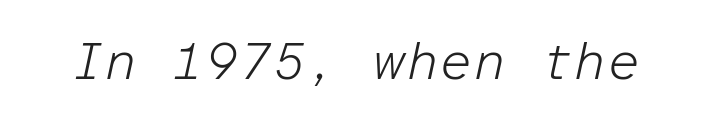
{"italic": "yes", "lean": "right", "slant_degrees": 12, "bold": "no", "weight": "light", "width": "normal", "stroke_contrast": "low", "x_height": "medium", "monospaced": "yes", "underline": "no", "letter_spacing": "normal", "letter_spacing_em": 0.0, "glyph_px": 53}
